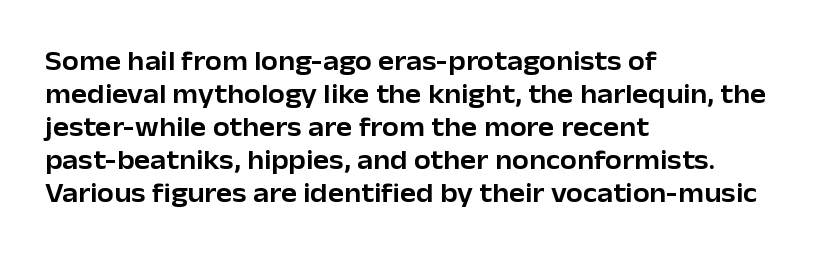
{"italic": "no", "underline": "no", "align": "left", "line_spacing_ratio": 1.22, "letter_spacing": "normal", "letter_spacing_em": 0.0, "glyph_px": 27}
